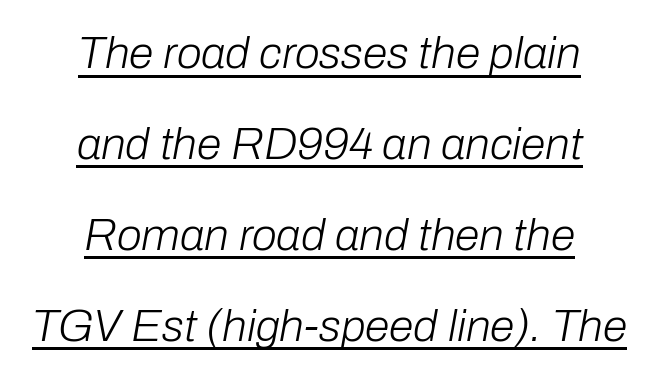
Character widths vary here, with narrow letters taking less room than wide ones. This rendering uses center alignment, leaving both contours irregular but symmetric. Is the letter spacing exaggerated? No — it looks like the ordinary default. Airy leading. The face looks like a standard text weight, possibly lighter. The face used here has a pronounced slope to its letters.
